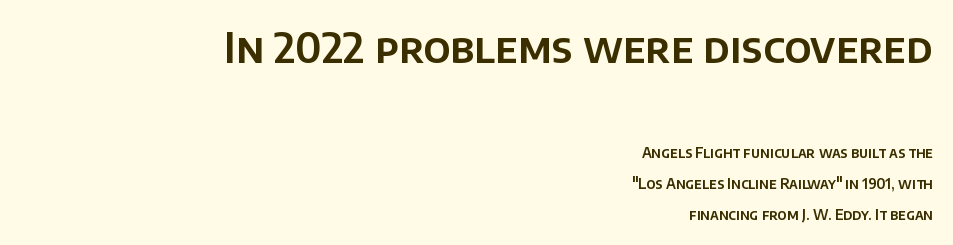
Between these two stacked blocks, the higher one wins on size. The vertical gap from one line to the next is large. This sample has the flowing, uneven cadence of proportional lettering. Glyph-to-glyph distance matches everyday printed text. The string is rendered with underlining switched off.
